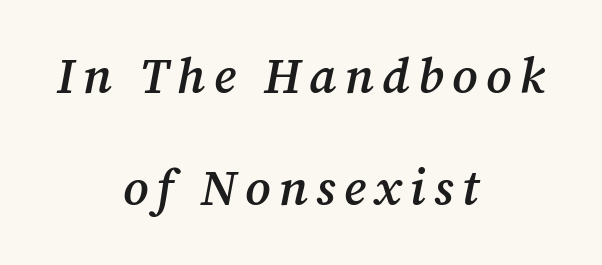
Q: Is the text bold? A: Semi-bold.
Q: Is the text italic (slanted)? A: Yes, it leans right by about 12 degrees.
Q: Is the typeface a serif or a sans-serif typeface? A: Serif.
Q: Is the text underlined? A: No.
Q: How is the paragraph aligned? A: Centered.
Q: Is the spacing between lines tight, normal or loose? A: Loose.
Q: Width (condensed, normal, or wide)? A: Normal.
Q: Stroke contrast? A: Medium.
Q: x-height? A: Medium.
Q: Monospaced? A: No.
